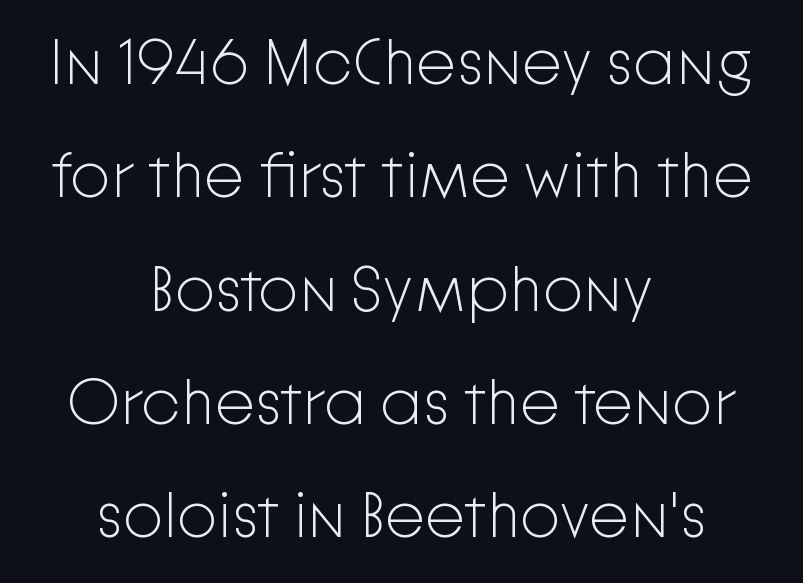
{"serif": "no", "italic": "no", "bold": "no", "weight": "light", "width": "normal", "stroke_contrast": "low", "x_height": "medium", "monospaced": "no", "underline": "no", "align": "center", "line_spacing_ratio": 1.77, "letter_spacing": "normal", "letter_spacing_em": 0.0, "glyph_px": 64}
